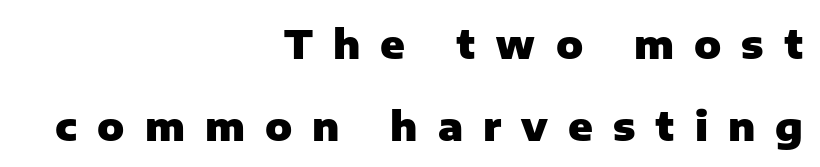
Is there any slant? The stems are plumb. The lines in this sample share a right terminus and differ only in where they begin. One glance says open: line gaps are wider than usual. The passage shown is typed in a proportional face where columns would drift. There is plenty of visible air inserted between adjacent glyphs. Students, this is bold: see how much ink each stroke carries.
